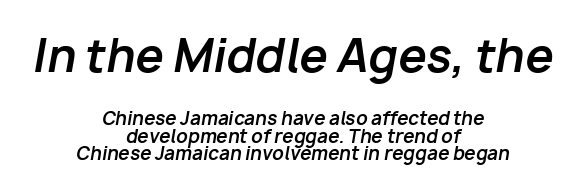
The image shows 45 px bold type, italic (leaning right); set centered, tight line spacing (0.98x), normal letter spacing, not underlined; the first (top) block is 2.5x larger; low stroke contrast and a medium x-height.
